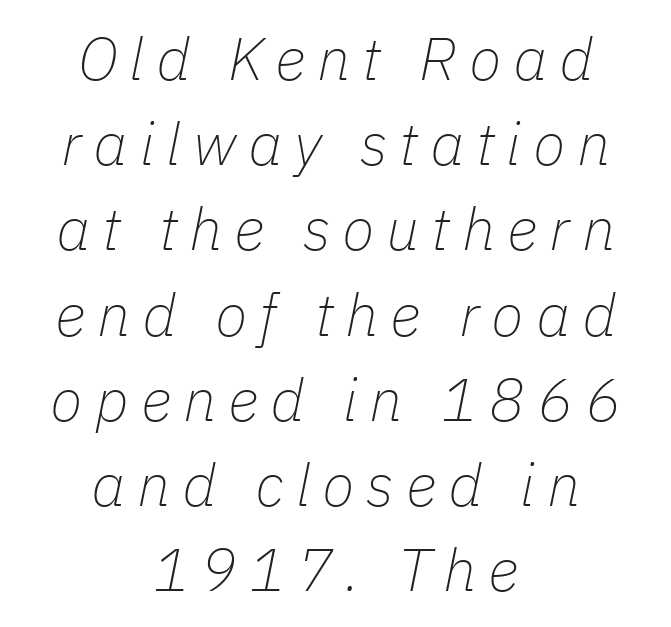
The gaps between neighbouring characters are conspicuously large. The lines in this sample share a center point and differ in where they start and stop. The face used here is proportionally spaced, like ordinary book or web type. These lines sit exactly where default settings would place them.
